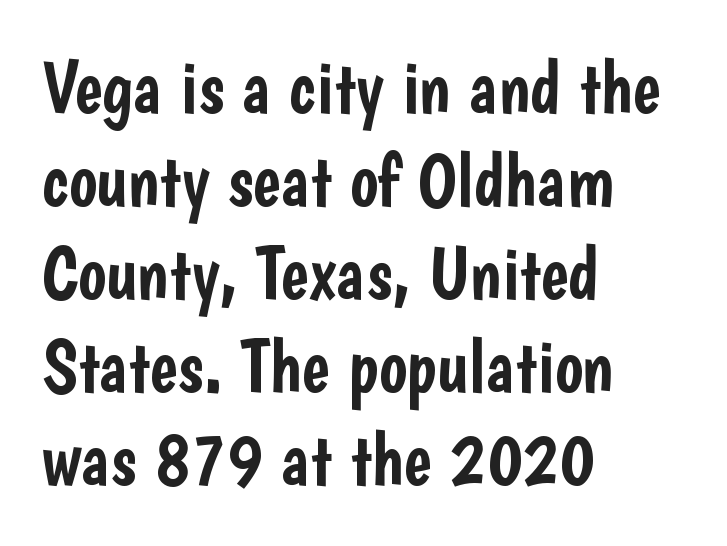
The image shows 75 px condensed sans-serif type, upright; set left-aligned, line spacing 1.24x, normal letter spacing, not underlined; low stroke contrast and a medium x-height.
